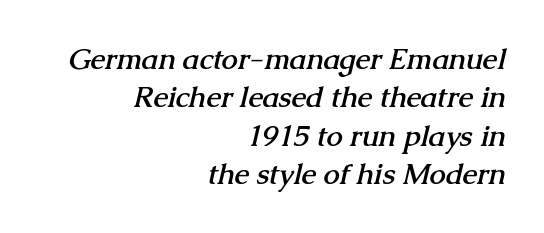
A normal amount of white space separates one row of letters from the next. These words are printed bold, with thick strokes throughout. Words float on clear page, feet unadorned. The gaps between neighbouring characters are ordinary and unremarkable. Are there feet on the stems? There are — it's a serif. Right-aligned paragraph, ragged on the left.
